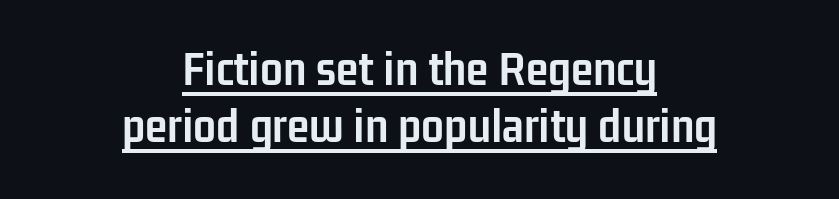
{"serif": "no", "italic": "no", "bold": "yes", "weight": "semibold", "width": "condensed", "stroke_contrast": "low", "x_height": "medium", "monospaced": "no", "underline": "yes", "align": "center", "line_spacing": "tight", "line_spacing_ratio": 1.12, "letter_spacing": "normal", "letter_spacing_em": 0.0, "glyph_px": 51}
